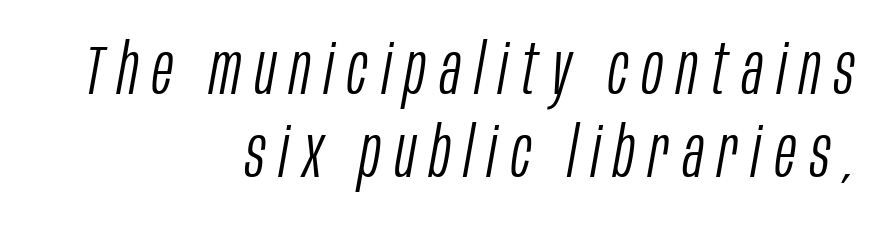
These lines are rendered in a variable-pitch font. Letters have the restrained weight of plain body copy at most. Honestly, there is no underline to notice here at all. The font's italic variant was chosen for this text. A flush-right, rag-left setting is used for this passage.
